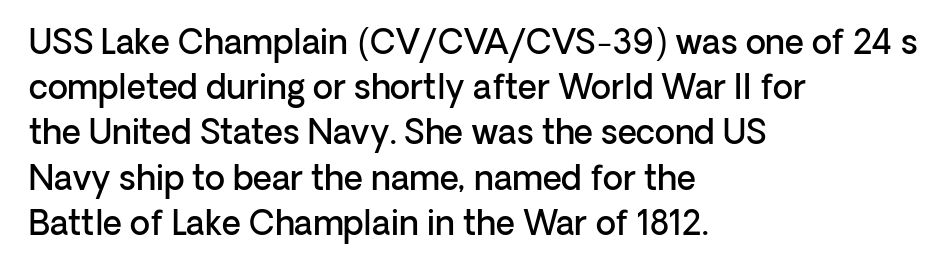
{"serif": "no", "italic": "no", "bold": "semi", "weight": "semibold", "width": "normal", "stroke_contrast": "low", "x_height": "medium", "monospaced": "no", "underline": "no", "align": "left", "line_spacing": "normal", "line_spacing_ratio": 1.37, "letter_spacing": "normal", "letter_spacing_em": 0.0, "glyph_px": 33}
